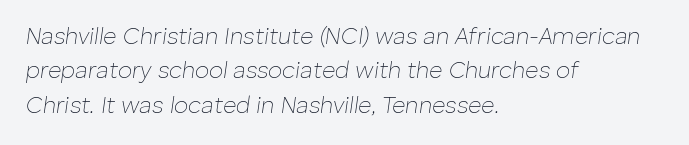
Weight: not bold — regular or lighter. The face used here has a pronounced slope to its letters. Words appear dense and cohesive because spacing is normal. The leading is moderate, giving the passage an even texture. These lines are set flush left with a ragged right edge.
